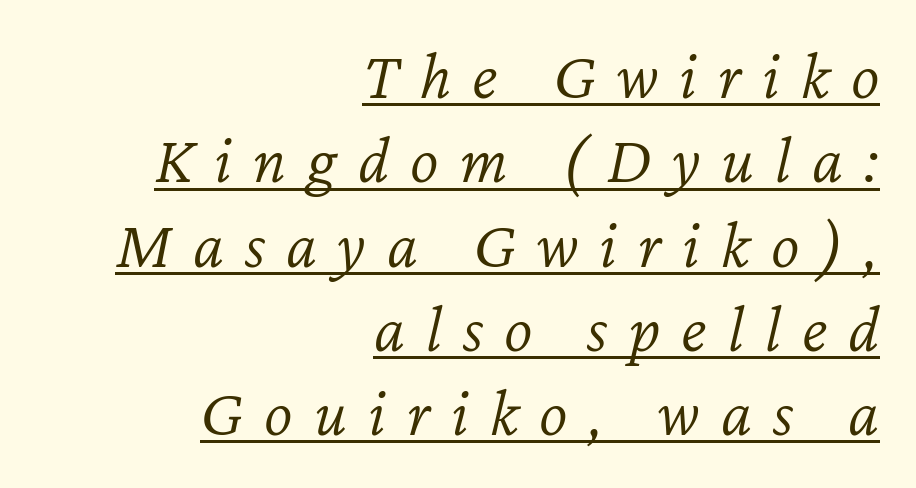
The image shows 68 px light type, italic (leaning right); set right-aligned, line spacing 1.24x, unusually wide letter spacing (+0.31 em), underlined; low stroke contrast and a medium x-height.
